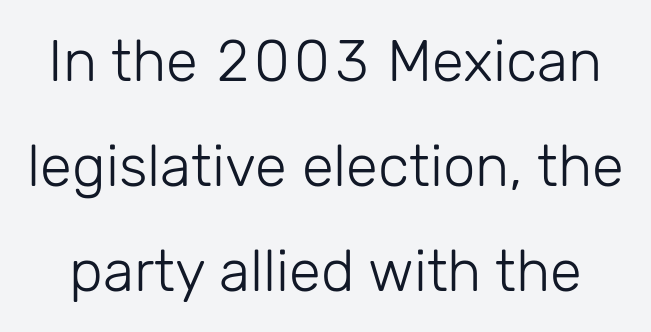
It's the straight-up-and-down kind of type. Letter spacing: default. Nothing heavy about these letters — not bold at all. Lines of text with bare space underneath. Are there feet on the stems? There aren't — it's a sans. You could not count columns in this text — the font is proportionally spaced.
